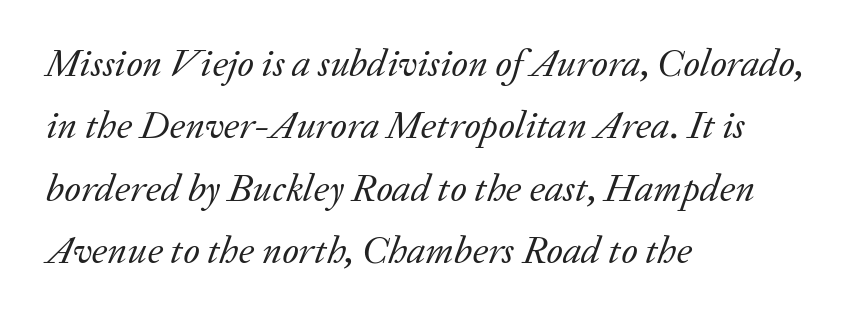
{"serif": "yes", "italic": "yes", "lean": "right", "slant_degrees": 20, "bold": "no", "weight": "regular", "width": "normal", "stroke_contrast": "low", "x_height": "medium", "monospaced": "no", "underline": "no", "align": "left", "line_spacing": "normal", "line_spacing_ratio": 1.6, "letter_spacing": "normal", "letter_spacing_em": 0.0, "glyph_px": 39}
